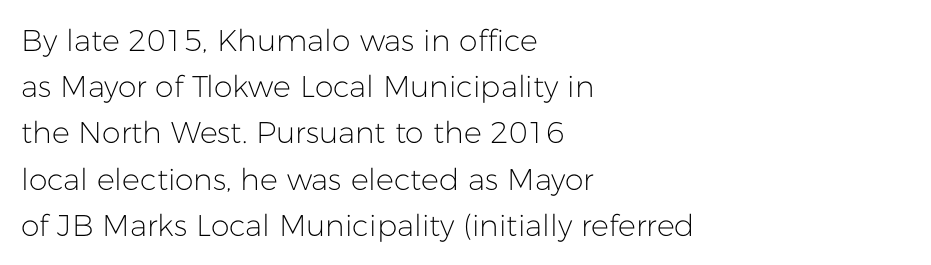
{"serif": "no", "italic": "no", "bold": "no", "weight": "light", "width": "normal", "stroke_contrast": "low", "x_height": "medium", "monospaced": "no", "underline": "no", "align": "left", "line_spacing": "normal", "line_spacing_ratio": 1.54, "letter_spacing": "normal", "letter_spacing_em": 0.0, "glyph_px": 30}
